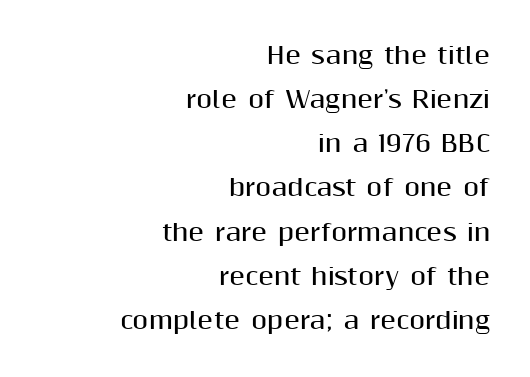
The image shows 23 px bold type, upright; set right-aligned, loose line spacing (1.92x), normal letter spacing, not underlined.
